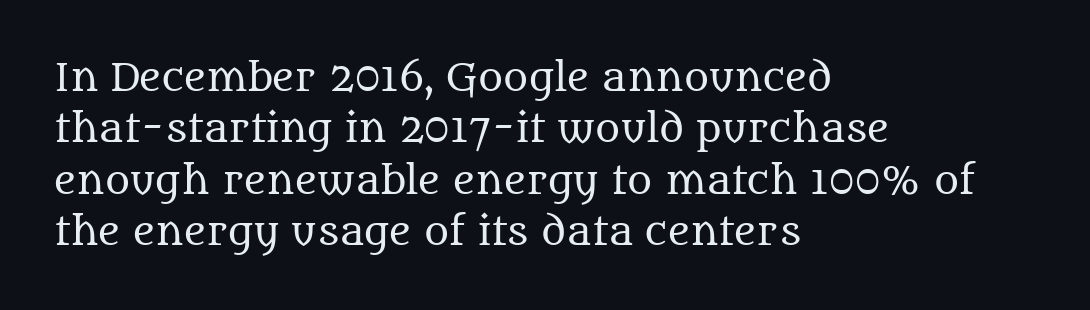
Designer's note — italics off, roman on. Note the varied advance widths — an 'i' is clearly narrower than an 'm'. Leading: standard. This is serif lettering, the kind often seen in printed books.
